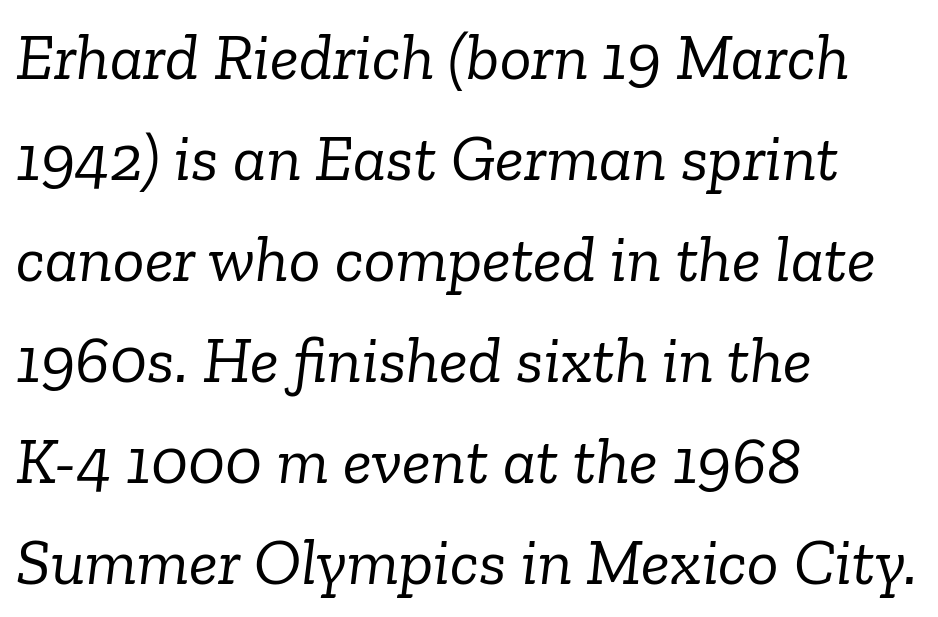
The image shows 66 px light serif type, italic (leaning right); set left-aligned, normal line spacing (1.53x), normal letter spacing, not underlined; low stroke contrast and a medium x-height.
